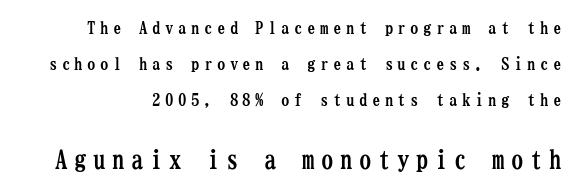
{"italic": "no", "bold": "yes", "underline": "no", "line_spacing": "loose", "line_spacing_ratio": 2.12, "letter_spacing": "wide", "letter_spacing_em": 0.26, "larger_block": "second", "size_ratio": 1.47, "glyph_px": 25}
